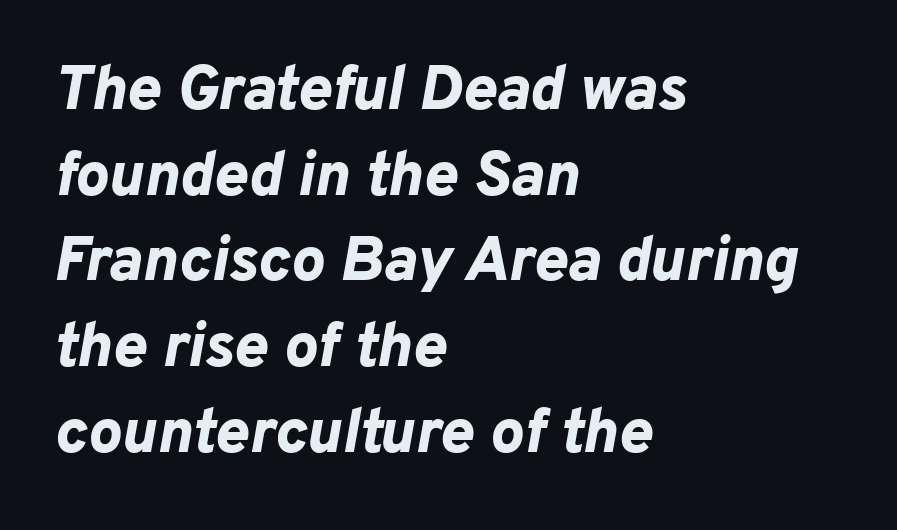
Q: Is the text bold? A: Yes.
Q: Is the text italic (slanted)? A: Yes, it leans right by about 10 degrees.
Q: Is the text underlined? A: No.
Q: How is the paragraph aligned? A: Left-aligned.
Q: Is the spacing between letters normal or unusually wide? A: Normal.
Q: Is the spacing between lines tight, normal or loose? A: Normal.
Q: Width (condensed, normal, or wide)? A: Normal.
Q: Stroke contrast? A: Low.
Q: x-height? A: Medium.
Q: Monospaced? A: No.
